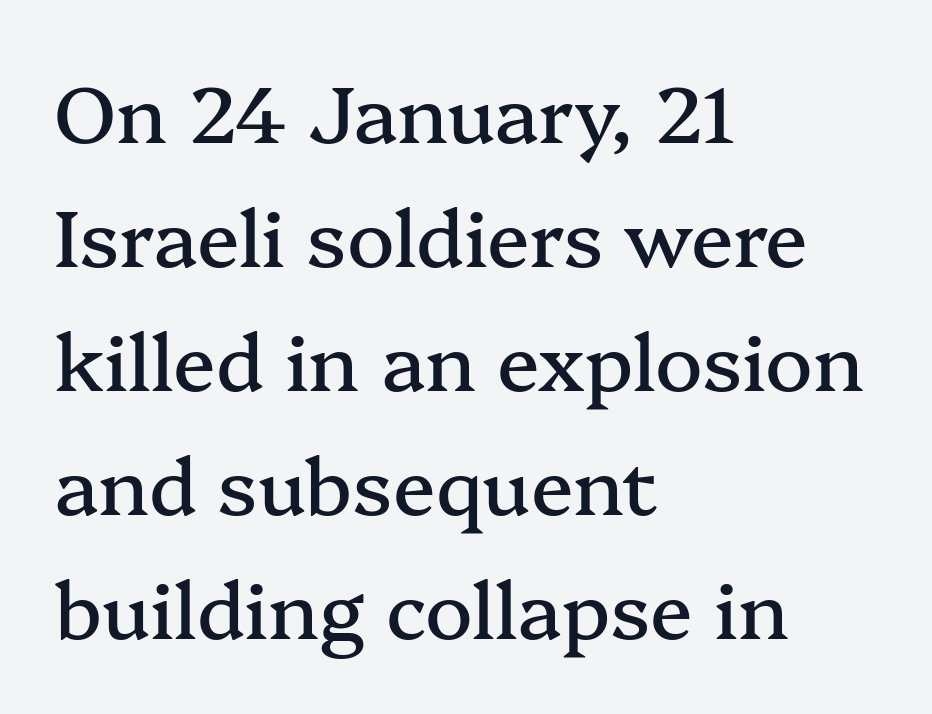
Q: Is the text italic (slanted)? A: No, it is upright.
Q: Is the typeface a serif or a sans-serif typeface? A: Serif.
Q: Is the text underlined? A: No.
Q: How is the paragraph aligned? A: Left-aligned.
Q: Is the spacing between letters normal or unusually wide? A: Normal.
Q: Is the spacing between lines tight, normal or loose? A: Normal.
Q: Width (condensed, normal, or wide)? A: Normal.
Q: Stroke contrast? A: Medium.
Q: x-height? A: Medium.
Q: Monospaced? A: No.
